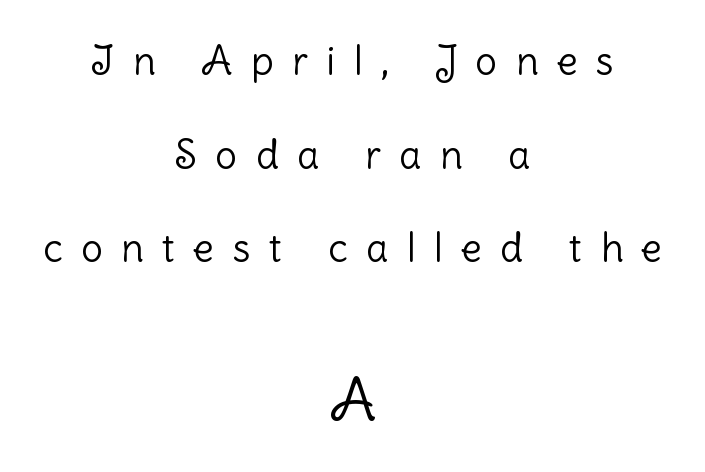
Q: Is the text bold? A: No.
Q: Is the text italic (slanted)? A: No, it is upright.
Q: Is the typeface a serif or a sans-serif typeface? A: Sans-serif.
Q: Is the text underlined? A: No.
Q: How is the paragraph aligned? A: Centered.
Q: Is the spacing between letters normal or unusually wide? A: Unusually wide.
Q: Is the spacing between lines tight, normal or loose? A: Loose.
Q: Which block of text is set in a larger size, the first (top) or the second (bottom)? A: The second (bottom) one.
Q: Width (condensed, normal, or wide)? A: Normal.
Q: Stroke contrast? A: Low.
Q: x-height? A: Medium.
Q: Monospaced? A: No.
